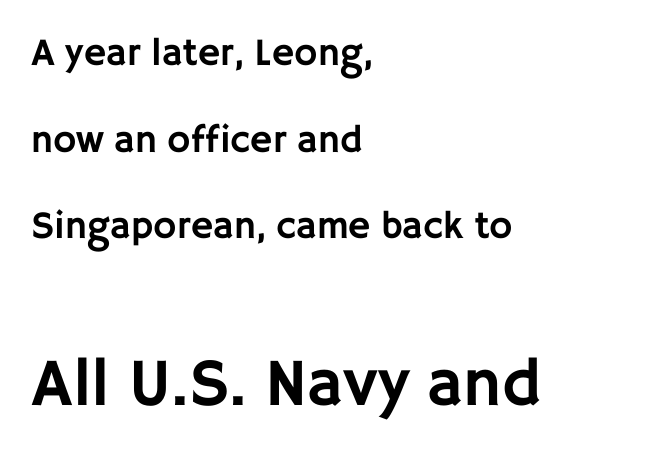
Q: Is the text italic (slanted)? A: No, it is upright.
Q: Is the typeface a serif or a sans-serif typeface? A: Sans-serif.
Q: Is the text underlined? A: No.
Q: How is the paragraph aligned? A: Left-aligned.
Q: Is the spacing between letters normal or unusually wide? A: Normal.
Q: Is the spacing between lines tight, normal or loose? A: Loose.
Q: Which block of text is set in a larger size, the first (top) or the second (bottom)? A: The second (bottom) one.
Q: Width (condensed, normal, or wide)? A: Normal.
Q: Stroke contrast? A: Low.
Q: x-height? A: Large.
Q: Monospaced? A: No.
